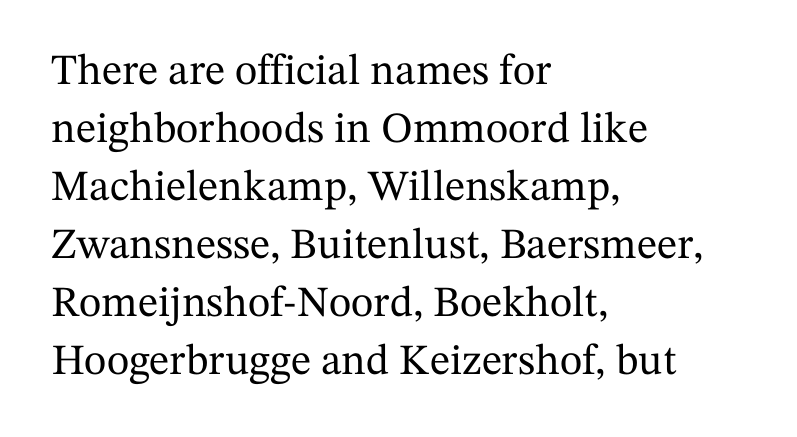
The image shows 43 px serif type, upright; set left-aligned, normal line spacing (1.35x), normal letter spacing, not underlined; medium stroke contrast and a medium x-height.
